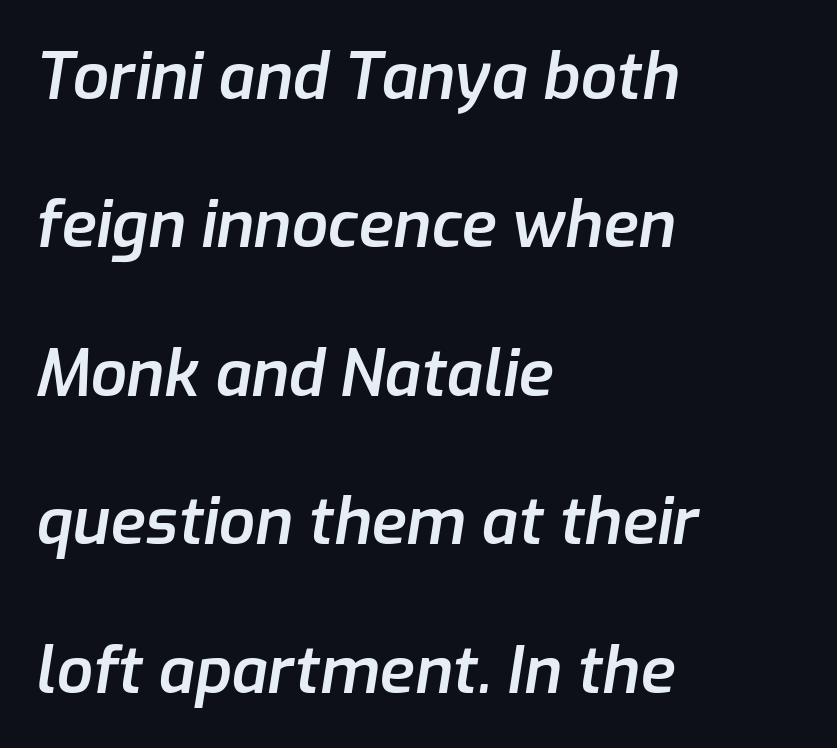
{"italic": "yes", "lean": "right", "slant_degrees": 9, "bold": "semi", "weight": "semibold", "width": "normal", "stroke_contrast": "low", "x_height": "medium", "monospaced": "no", "underline": "no", "align": "left", "line_spacing": "loose", "line_spacing_ratio": 2.32, "letter_spacing": "normal", "letter_spacing_em": 0.0, "glyph_px": 64}
